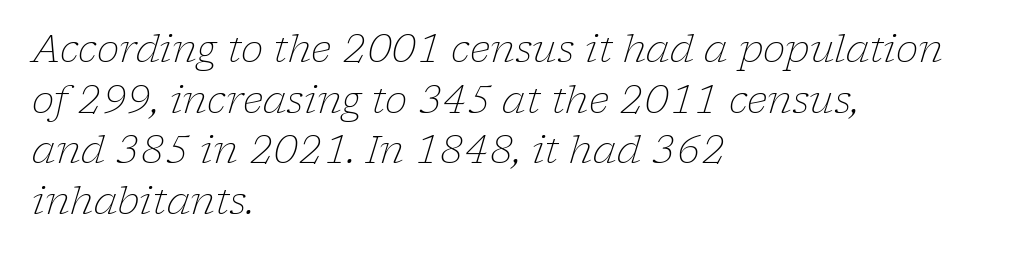
Q: Is the text bold? A: No.
Q: Is the text italic (slanted)? A: Yes, it leans right by about 17 degrees.
Q: Is the typeface a serif or a sans-serif typeface? A: Serif.
Q: Is the text underlined? A: No.
Q: How is the paragraph aligned? A: Left-aligned.
Q: Is the spacing between letters normal or unusually wide? A: Normal.
Q: Is the spacing between lines tight, normal or loose? A: Normal.
Q: Width (condensed, normal, or wide)? A: Normal.
Q: Stroke contrast? A: Low.
Q: x-height? A: Medium.
Q: Monospaced? A: No.
